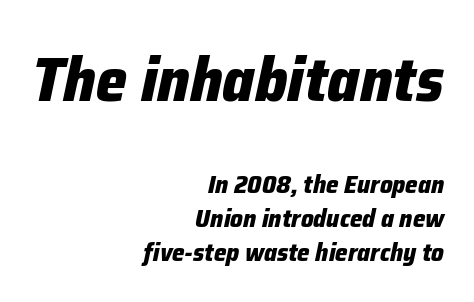
Q: Is the text bold? A: Yes.
Q: Is the text italic (slanted)? A: Yes, it leans right by about 12 degrees.
Q: Is the text underlined? A: No.
Q: How is the paragraph aligned? A: Right-aligned.
Q: Is the spacing between letters normal or unusually wide? A: Normal.
Q: Is the spacing between lines tight, normal or loose? A: Normal.
Q: Which block of text is set in a larger size, the first (top) or the second (bottom)? A: The first (top) one.
Q: Width (condensed, normal, or wide)? A: Normal.
Q: Stroke contrast? A: Low.
Q: x-height? A: Medium.
Q: Monospaced? A: No.
